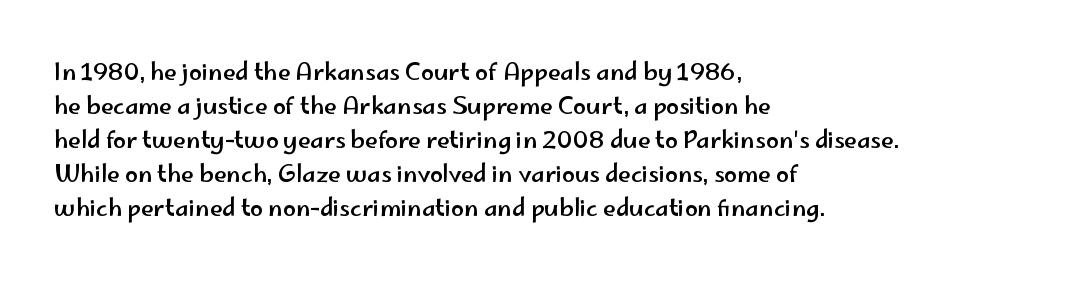
Clear beneath every line of the passage. Notice how descenders clear the ascenders below comfortably — that's standard leading. In terms of letterspacing, this is plain default setting. The lettering stays uniformly vertical, giving the passage a roman look. The lines in this sample share a left origin and differ only in where they stop.
